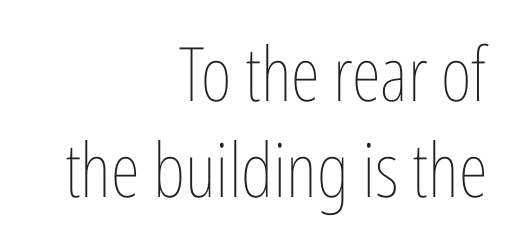
Q: Is the text bold? A: No.
Q: Is the text italic (slanted)? A: No, it is upright.
Q: Is the text underlined? A: No.
Q: How is the paragraph aligned? A: Right-aligned.
Q: Is the spacing between letters normal or unusually wide? A: Normal.
Q: Is the spacing between lines tight, normal or loose? A: Normal.
Q: Width (condensed, normal, or wide)? A: Condensed.
Q: Stroke contrast? A: Low.
Q: x-height? A: Medium.
Q: Monospaced? A: No.
